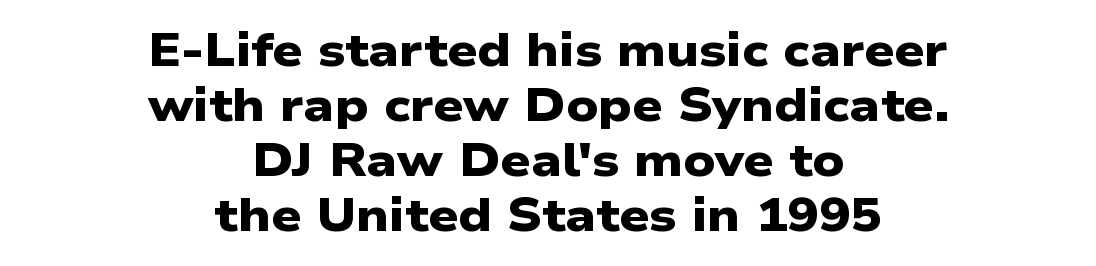
{"serif": "no", "bold": "yes", "weight": "heavy", "width": "wide", "stroke_contrast": "low", "x_height": "medium", "monospaced": "no", "underline": "no", "align": "center", "line_spacing_ratio": 1.17, "letter_spacing": "normal", "letter_spacing_em": 0.0, "glyph_px": 47}
